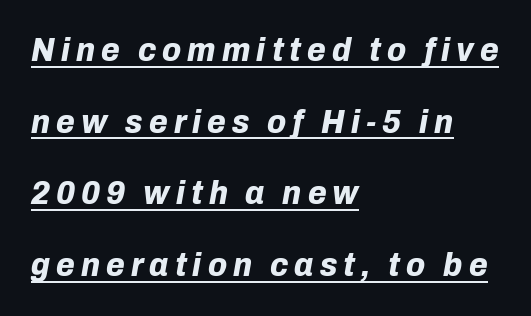
The image shows 34 px bold type, italic (leaning right); set left-aligned, loose line spacing (2.11x), underlined; low stroke contrast and a medium x-height.
